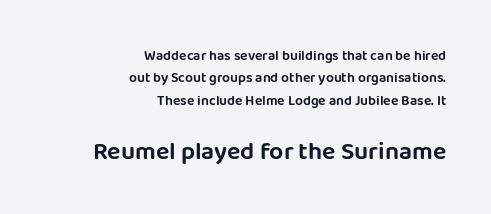
{"italic": "no", "underline": "no", "align": "right", "line_spacing": "normal", "line_spacing_ratio": 1.59, "letter_spacing": "normal", "letter_spacing_em": 0.0, "larger_block": "second", "size_ratio": 1.79, "glyph_px": 25}
